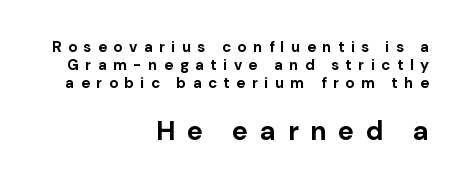
The tracking reads as deliberately expanded to a designer's eye. The following chunk of copy outweighs the initial chunk in type size. Notice how the stems are strictly vertical — no italics here. The rag falls on the left side of this text block. Does the weight exceed regular? Yes, all the way to bold. The space beneath each line is pristine and unruled.
